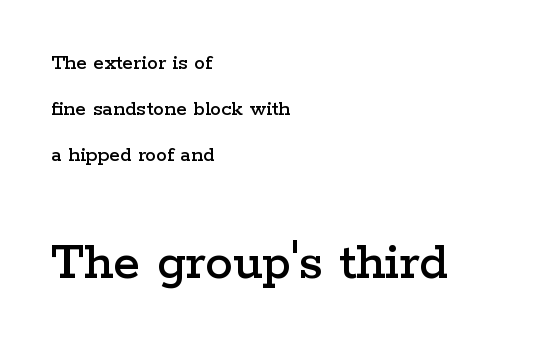
The image shows 55 px wide serif type, upright; set left-aligned, loose line spacing (2.09x), normal letter spacing, not underlined; the second (bottom) block is 2.5x larger; low stroke contrast and a medium x-height.
